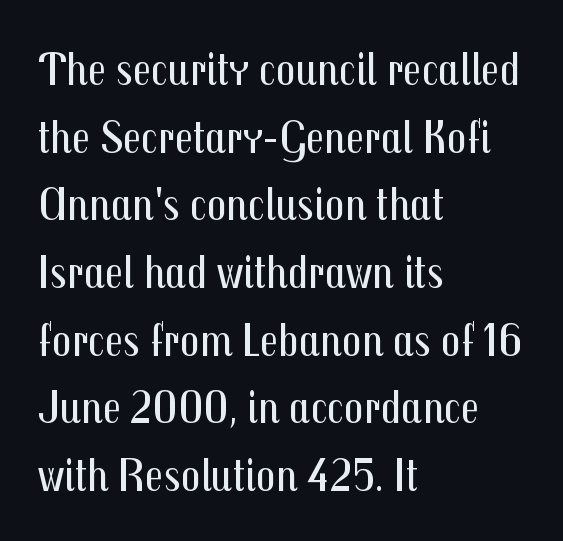
{"serif": "no", "italic": "no", "bold": "no", "weight": "regular", "width": "condensed", "stroke_contrast": "medium", "x_height": "medium", "monospaced": "no", "underline": "no", "align": "left", "line_spacing": "normal", "line_spacing_ratio": 1.41, "letter_spacing": "normal", "letter_spacing_em": 0.0, "glyph_px": 48}
